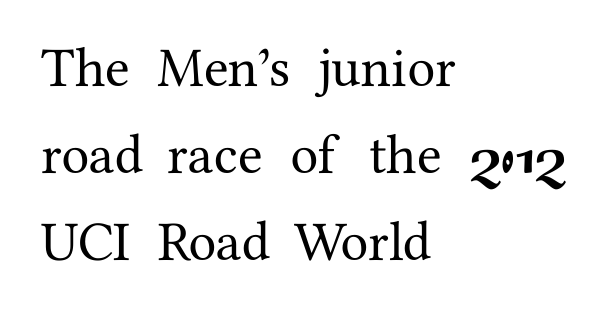
One-word summary of the alignment: left. It's the straight-up-and-down kind of type. Check where the strokes stop: tiny serifs finish them off. Regarding leading, the lines here are spaced in the standard way. Students, note that the glyphs here touch the page at normal intervals.
